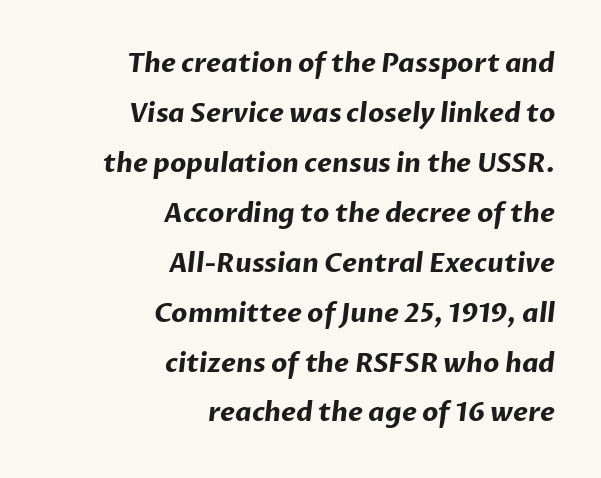
The image shows 26 px bold type; set right-aligned, loose line spacing (1.92x), normal letter spacing, not underlined.
